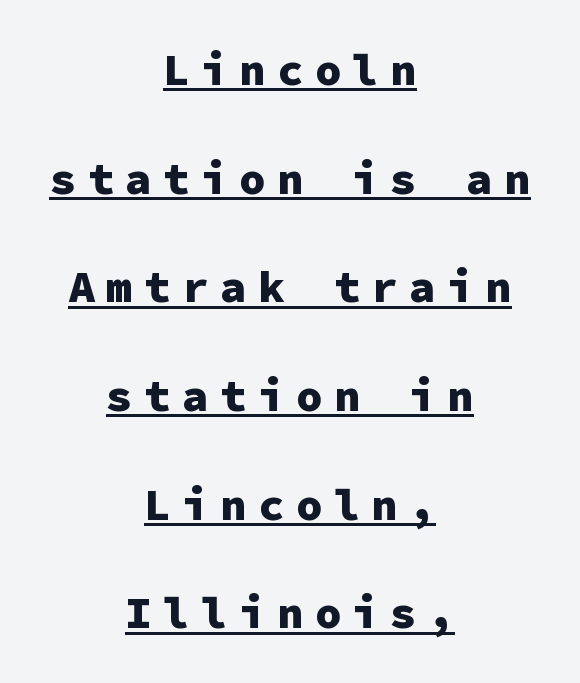
I'd describe the lettering as bold — thick and assertive. Casual observation: everything's sitting right in the middle. Posture: straight, roman, zero tilt. The letterforms stand isolated, each surrounded by extra space.
